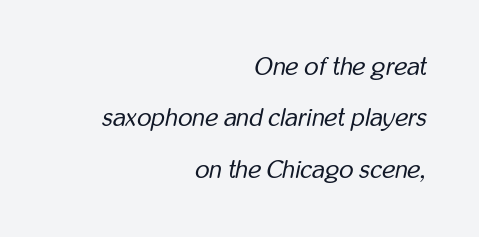
Q: Is the text bold? A: No.
Q: Is the text italic (slanted)? A: Yes, it leans right by about 12 degrees.
Q: Is the text underlined? A: No.
Q: How is the paragraph aligned? A: Right-aligned.
Q: Is the spacing between letters normal or unusually wide? A: Normal.
Q: Is the spacing between lines tight, normal or loose? A: Loose.
